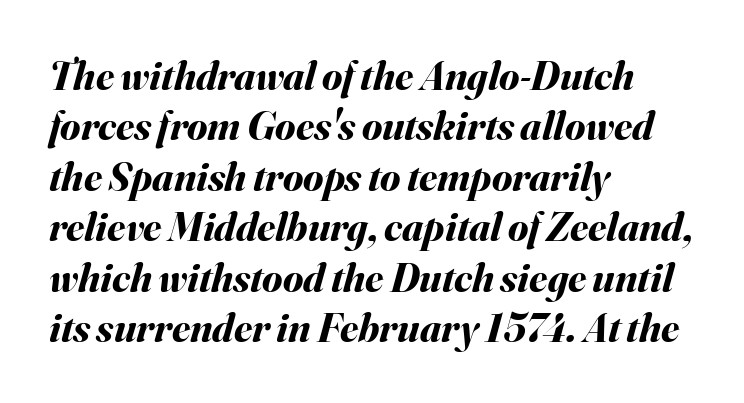
The image shows 41 px bold type, italic (leaning right); set left-aligned, line spacing 1.23x, normal letter spacing, not underlined; medium stroke contrast and a small x-height.
